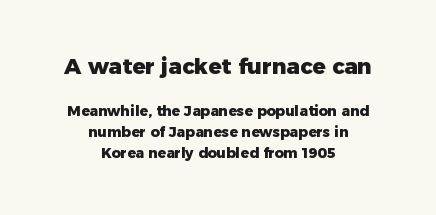
The image shows 22 px bold type, upright; set centered, normal line spacing (1.49x), normal letter spacing, not underlined; the first (top) block is 1.57x larger.
